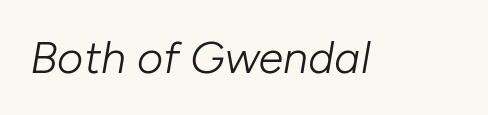
Q: Is the text bold? A: No.
Q: Is the text italic (slanted)? A: Yes, it leans right by about 10 degrees.
Q: Is the text underlined? A: No.
Q: Is the spacing between letters normal or unusually wide? A: Normal.
Q: Width (condensed, normal, or wide)? A: Normal.
Q: Stroke contrast? A: Low.
Q: x-height? A: Medium.
Q: Monospaced? A: No.
